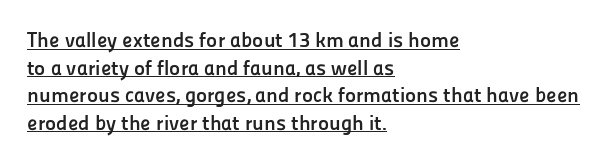
Q: Is the text bold? A: Yes.
Q: Is the text italic (slanted)? A: No, it is upright.
Q: Is the text underlined? A: Yes.
Q: How is the paragraph aligned? A: Left-aligned.
Q: Is the spacing between letters normal or unusually wide? A: Normal.
Q: Is the spacing between lines tight, normal or loose? A: Normal.
